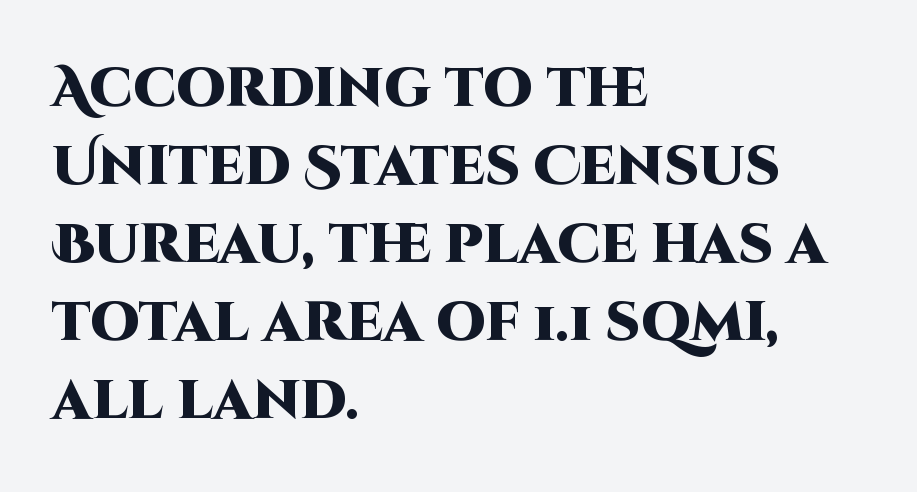
Q: Is the text bold? A: Yes.
Q: Is the text italic (slanted)? A: No, it is upright.
Q: Is the typeface a serif or a sans-serif typeface? A: Sans-serif.
Q: Is the text underlined? A: No.
Q: How is the paragraph aligned? A: Left-aligned.
Q: Is the spacing between letters normal or unusually wide? A: Normal.
Q: Is the spacing between lines tight, normal or loose? A: Normal.
Q: Width (condensed, normal, or wide)? A: Normal.
Q: Stroke contrast? A: High.
Q: x-height? A: Large.
Q: Monospaced? A: No.
